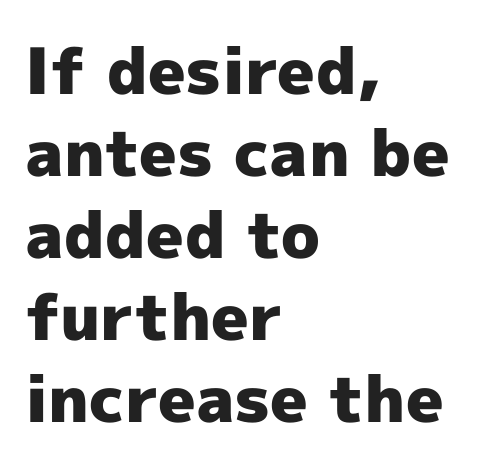
The image shows 64 px heavy sans-serif type, upright; set left-aligned, normal line spacing (1.28x), normal letter spacing, not underlined; a medium x-height.
